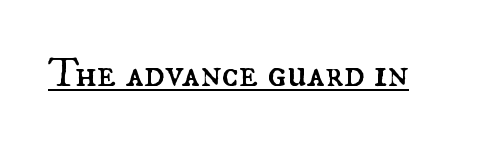
The image shows 41 px regular-weight type, upright; set normal letter spacing, underlined; medium stroke contrast and a small x-height.
